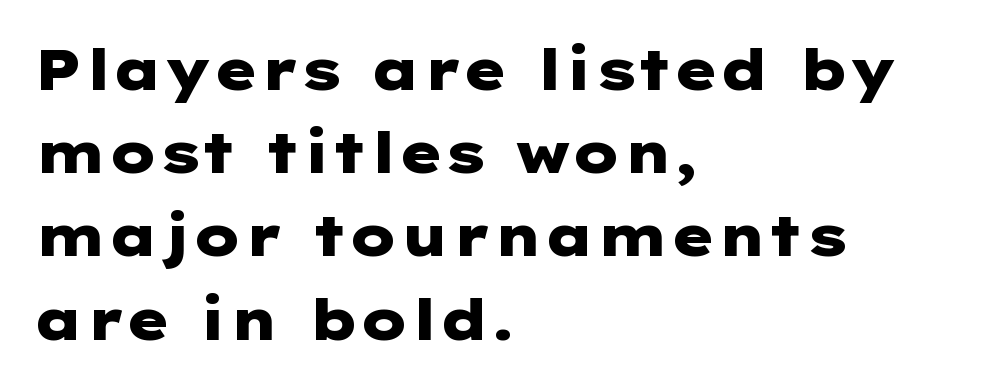
Check under the words: just untouched page. The rows are spaced the way most documents space them. Does the weight exceed regular? Yes, all the way to bold. The passage is arranged the way most books set body copy — flush left.
